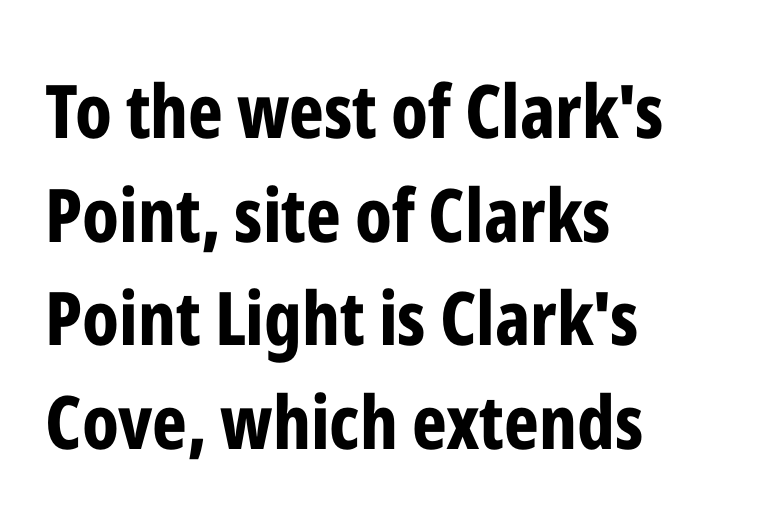
Q: Is the text bold? A: Yes.
Q: Is the text italic (slanted)? A: No, it is upright.
Q: Is the typeface a serif or a sans-serif typeface? A: Sans-serif.
Q: Is the text underlined? A: No.
Q: How is the paragraph aligned? A: Left-aligned.
Q: Is the spacing between letters normal or unusually wide? A: Normal.
Q: Is the spacing between lines tight, normal or loose? A: Normal.
Q: Width (condensed, normal, or wide)? A: Condensed.
Q: Stroke contrast? A: Low.
Q: x-height? A: Medium.
Q: Monospaced? A: No.
